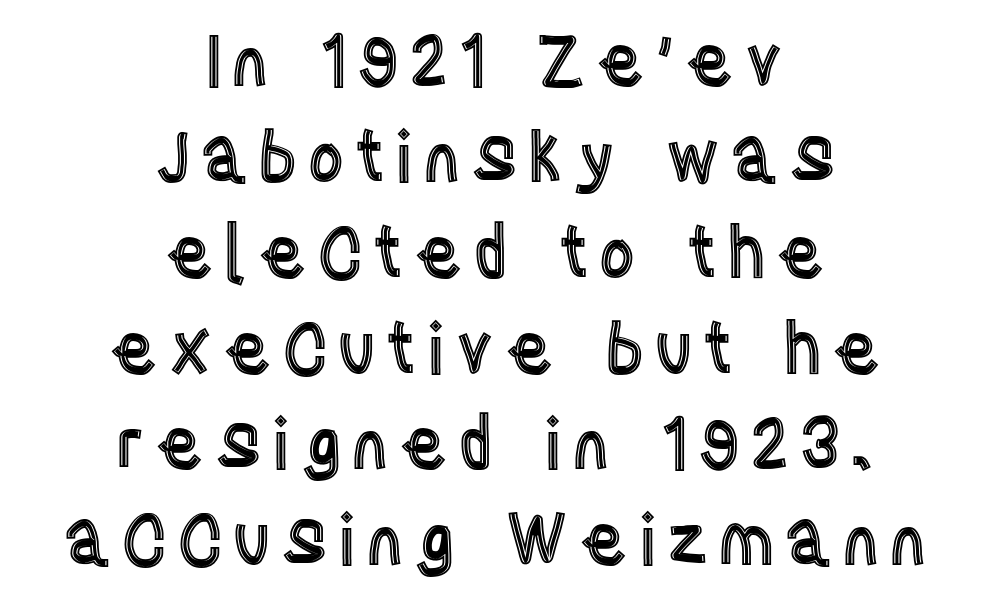
Q: Is the text italic (slanted)? A: No, it is upright.
Q: Is the text underlined? A: No.
Q: How is the paragraph aligned? A: Centered.
Q: Is the spacing between lines tight, normal or loose? A: Normal.
Q: Width (condensed, normal, or wide)? A: Condensed.
Q: x-height? A: Large.
Q: Monospaced? A: No.
